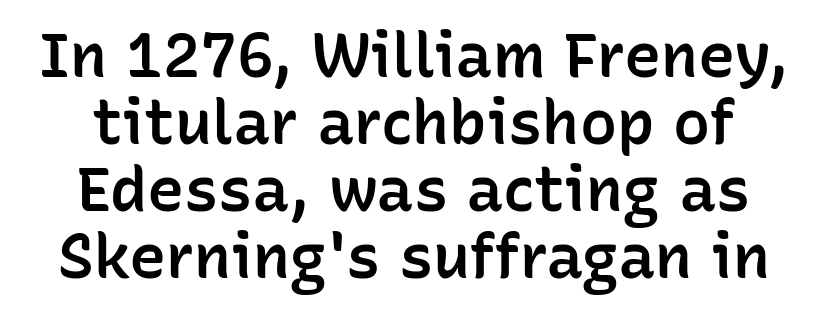
{"serif": "no", "italic": "no", "bold": "semi", "weight": "semibold", "width": "normal", "stroke_contrast": "low", "x_height": "medium", "monospaced": "no", "underline": "no", "line_spacing": "tight", "line_spacing_ratio": 1.08, "letter_spacing": "normal", "letter_spacing_em": 0.0, "glyph_px": 62}
